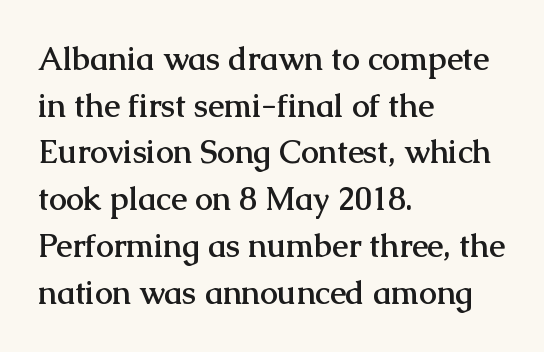
Q: Is the text bold? A: Yes.
Q: Is the text italic (slanted)? A: No, it is upright.
Q: Is the typeface a serif or a sans-serif typeface? A: Serif.
Q: Is the text underlined? A: No.
Q: How is the paragraph aligned? A: Left-aligned.
Q: Is the spacing between letters normal or unusually wide? A: Normal.
Q: Is the spacing between lines tight, normal or loose? A: Normal.
Q: Width (condensed, normal, or wide)? A: Normal.
Q: Stroke contrast? A: Medium.
Q: x-height? A: Medium.
Q: Monospaced? A: No.
